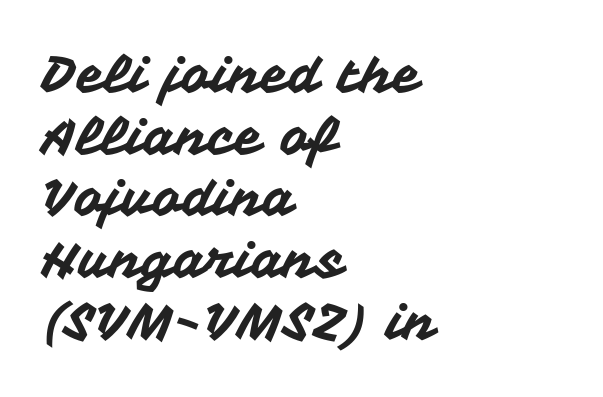
Classification — sans serif. Plain, unruled lines of type. Do the characters align in a grid? No, the font is proportional. Casual observation: everything's shoved over to the left.
